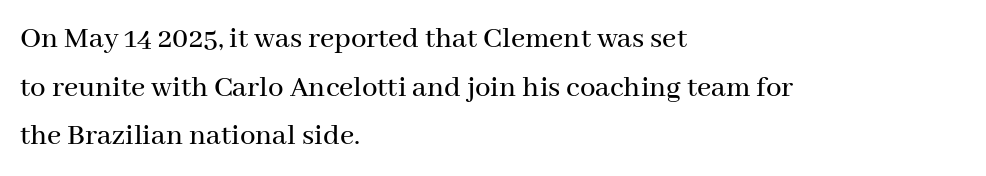
The words here are not underlined. Each letter keeps its own natural width here, so spacing adapts to shape. Does the leading feel generous? No, just average. Designer's note — italics off, roman on. Spacing between characters is what you'd get straight out of the box. Notice how the passage keeps a crisp vertical edge on the left only.
